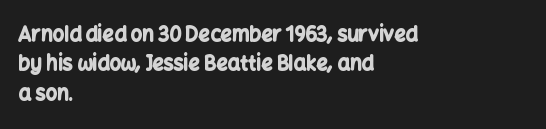
{"italic": "no", "bold": "yes", "underline": "no", "align": "left", "line_spacing": "normal", "line_spacing_ratio": 1.47, "letter_spacing": "normal", "letter_spacing_em": 0.0, "glyph_px": 20}
